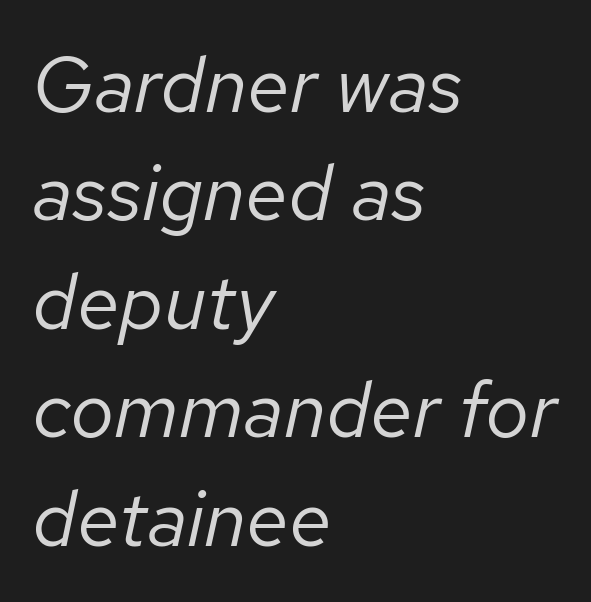
{"italic": "yes", "lean": "right", "slant_degrees": 12, "bold": "no", "weight": "regular", "width": "normal", "stroke_contrast": "low", "x_height": "medium", "monospaced": "no", "underline": "no", "align": "left", "line_spacing": "normal", "line_spacing_ratio": 1.39, "letter_spacing": "normal", "letter_spacing_em": 0.0, "glyph_px": 78}
